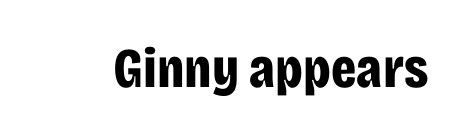
The image shows 56 px bold, condensed sans-serif type, upright; set normal letter spacing, not underlined; low stroke contrast and a large x-height.
